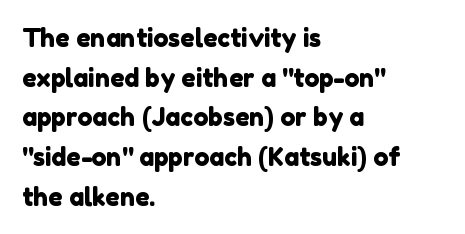
The lines in this sample share a left origin and differ only in where they stop. Honestly, the letter spacing is just normal — you wouldn't notice it. The line-height multiplier appears to be the usual default. Check under the words: just untouched page.
